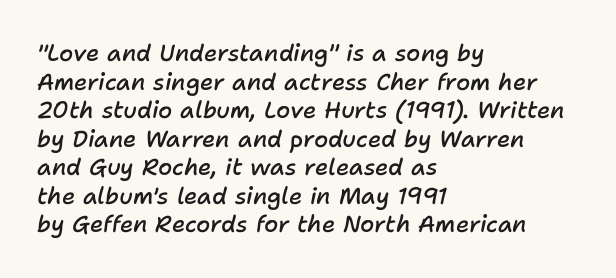
Look at the tracking — it's just the regular setting, nothing added. The specimen reads as italic at a glance. Does the weight exceed regular? Yes, but only to semibold. Which margin do the lines hug? The left one — the right edge is uneven. Underlining? Definitely not there.
